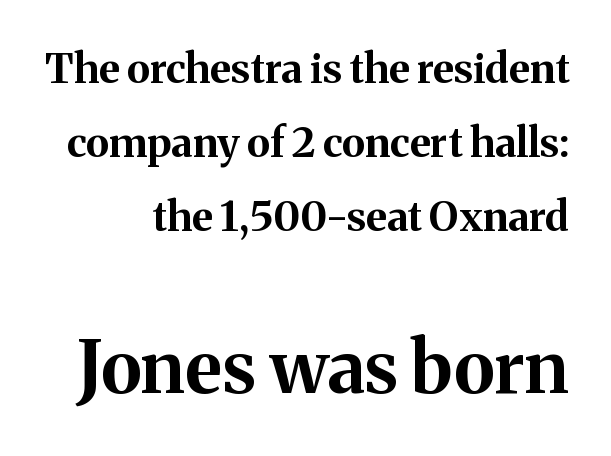
Q: Is the text bold? A: Yes.
Q: Is the text italic (slanted)? A: No, it is upright.
Q: Is the typeface a serif or a sans-serif typeface? A: Serif.
Q: Is the text underlined? A: No.
Q: Is the spacing between letters normal or unusually wide? A: Normal.
Q: Which block of text is set in a larger size, the first (top) or the second (bottom)? A: The second (bottom) one.
Q: Width (condensed, normal, or wide)? A: Normal.
Q: Stroke contrast? A: Medium.
Q: x-height? A: Medium.
Q: Monospaced? A: No.
